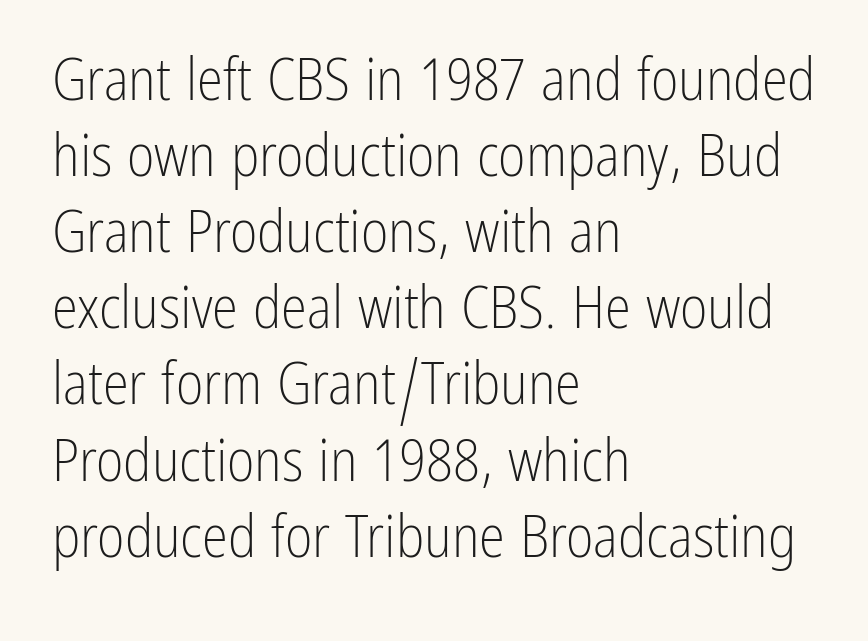
The image shows 59 px light, condensed sans-serif type, upright; set left-aligned, normal line spacing (1.29x), normal letter spacing, not underlined; low stroke contrast and a medium x-height.
